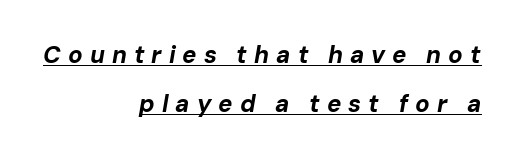
Looks like someone drew a line under every word here. You could fit nearly another row in the gap between these rows. You could only call the tracking loose — the letters float apart. Does the lettering tilt? It does — this is italic. The characters look thick and weighty, a clear bold.
